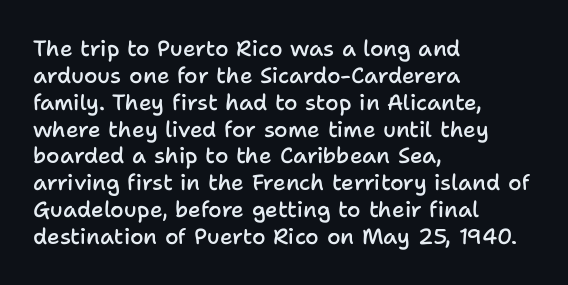
Letters rest on an invisible, unmarked baseline. Notice how the stems are strictly vertical — no italics here. In terms of letterspacing, this is plain default setting. This is moderately heavy type, rendered in semibold. Reading down the block, your eye returns to a fixed left position each line.
